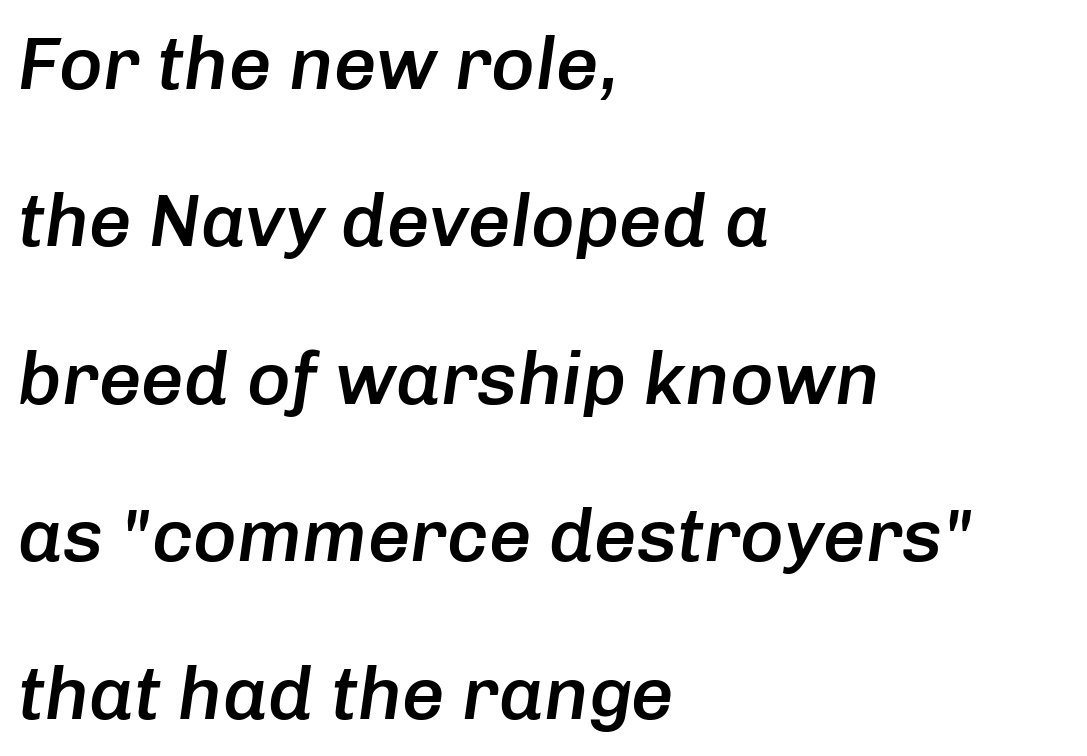
{"italic": "yes", "lean": "right", "slant_degrees": 8, "bold": "semi", "weight": "semibold", "width": "normal", "stroke_contrast": "low", "x_height": "medium", "monospaced": "no", "underline": "no", "align": "left", "line_spacing": "loose", "line_spacing_ratio": 2.1, "letter_spacing": "normal", "letter_spacing_em": 0.0, "glyph_px": 75}
